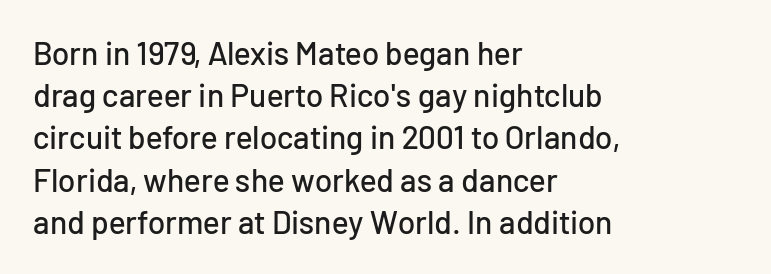
The image shows 32 px sans-serif type, upright; set left-aligned, normal line spacing (1.32x), normal letter spacing, not underlined; low stroke contrast and a medium x-height.
